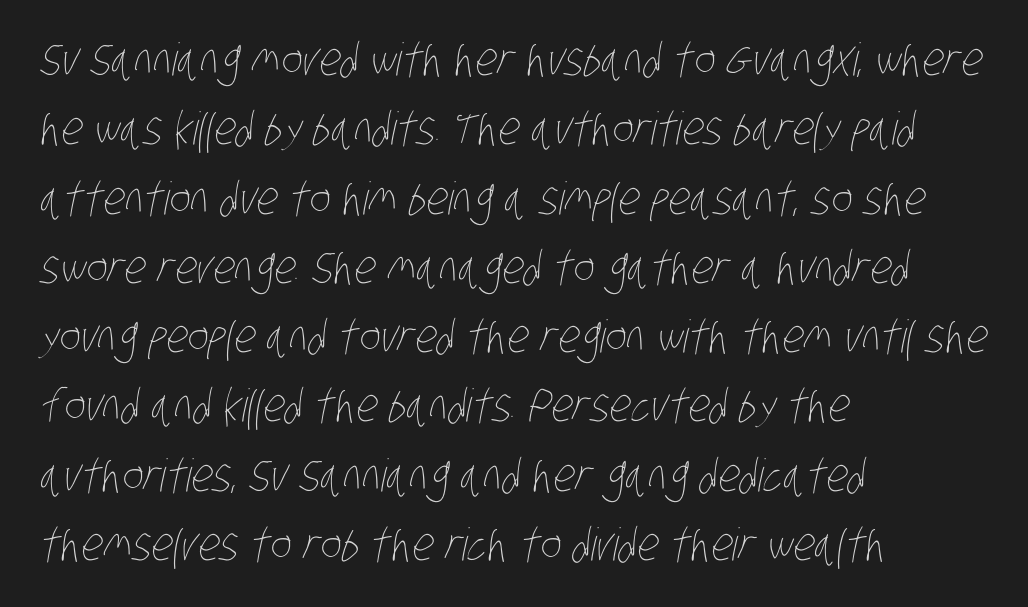
{"bold": "no", "weight": "thin", "width": "condensed", "stroke_contrast": "low", "x_height": "large", "monospaced": "no", "underline": "no", "align": "left", "line_spacing": "normal", "line_spacing_ratio": 1.54, "letter_spacing": "normal", "letter_spacing_em": 0.0, "glyph_px": 45}
